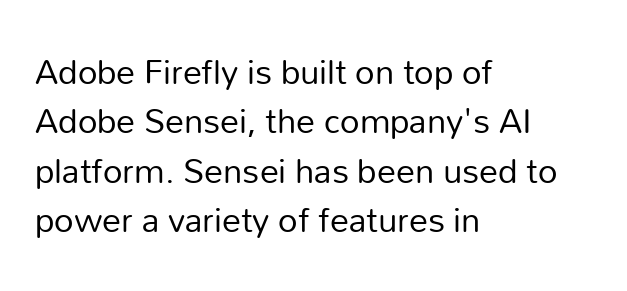
{"serif": "no", "italic": "no", "bold": "no", "weight": "regular", "width": "normal", "stroke_contrast": "low", "x_height": "medium", "monospaced": "no", "underline": "no", "align": "left", "line_spacing": "normal", "line_spacing_ratio": 1.3, "letter_spacing": "normal", "letter_spacing_em": 0.0, "glyph_px": 38}
